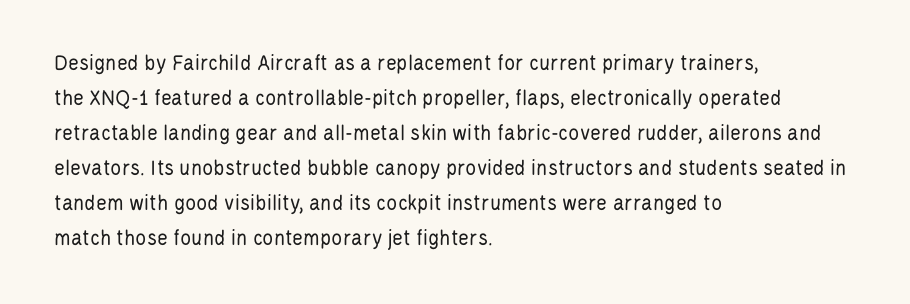
{"italic": "no", "bold": "no", "underline": "no", "align": "left", "line_spacing": "normal", "line_spacing_ratio": 1.52, "letter_spacing": "normal", "letter_spacing_em": 0.0, "glyph_px": 23}
